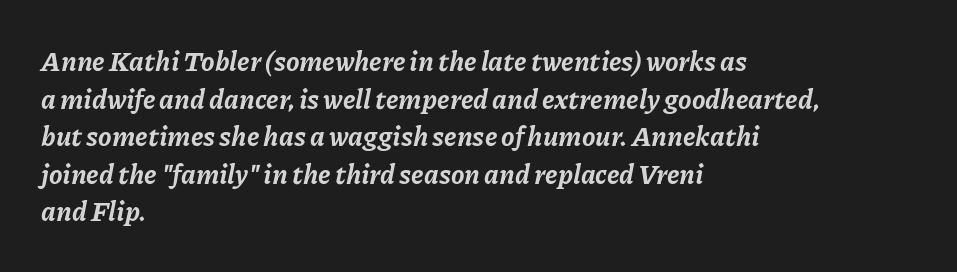
Q: Is the text bold? A: Yes.
Q: Is the text italic (slanted)? A: Yes, it leans right by about 11 degrees.
Q: Is the text underlined? A: No.
Q: How is the paragraph aligned? A: Left-aligned.
Q: Is the spacing between letters normal or unusually wide? A: Normal.
Q: Is the spacing between lines tight, normal or loose? A: Normal.
